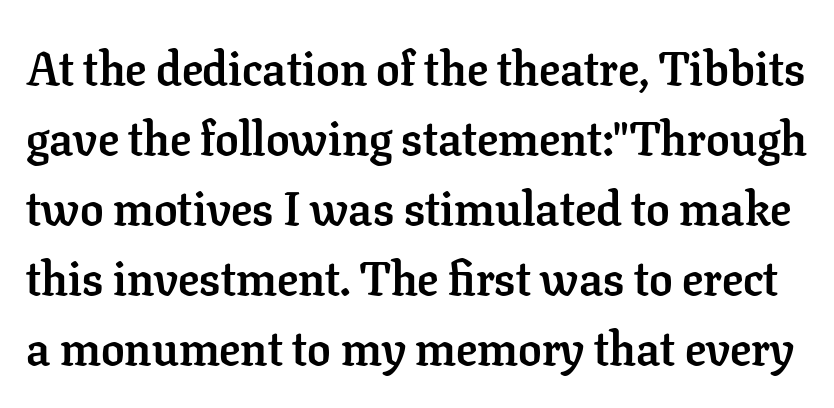
Q: Is the text bold? A: Yes.
Q: Is the text italic (slanted)? A: No, it is upright.
Q: Is the typeface a serif or a sans-serif typeface? A: Serif.
Q: Is the text underlined? A: No.
Q: Is the spacing between letters normal or unusually wide? A: Normal.
Q: Is the spacing between lines tight, normal or loose? A: Normal.
Q: Width (condensed, normal, or wide)? A: Normal.
Q: Stroke contrast? A: Low.
Q: x-height? A: Medium.
Q: Monospaced? A: No.
